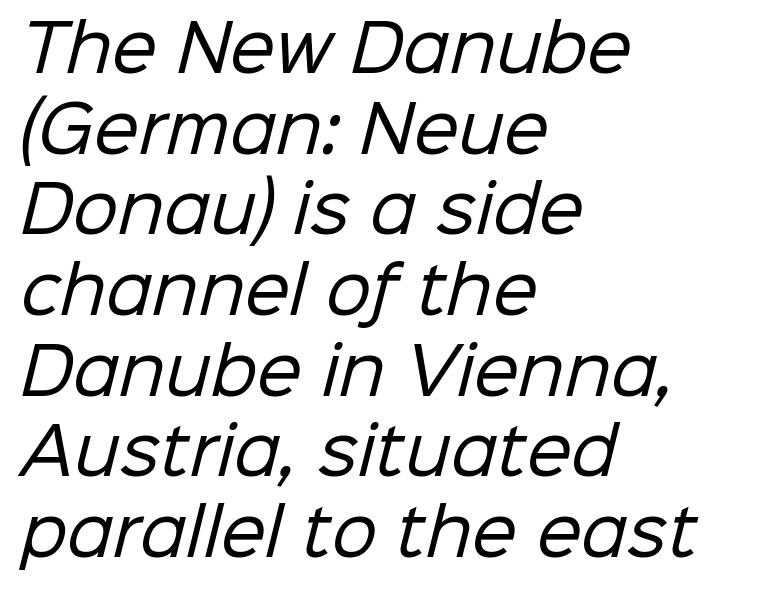
{"serif": "no", "bold": "no", "weight": "regular", "width": "normal", "stroke_contrast": "low", "x_height": "medium", "monospaced": "no", "underline": "no", "align": "left", "line_spacing": "normal", "line_spacing_ratio": 1.26, "letter_spacing": "normal", "letter_spacing_em": 0.0, "glyph_px": 64}
